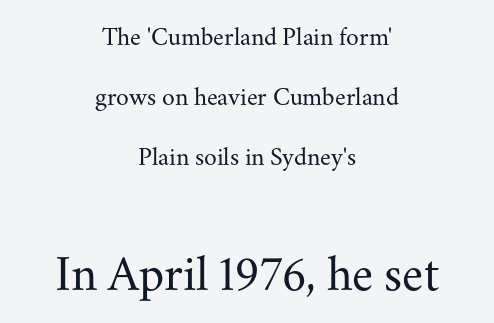
{"serif": "yes", "italic": "no", "bold": "no", "weight": "regular", "width": "normal", "stroke_contrast": "medium", "x_height": "small", "monospaced": "no", "underline": "no", "align": "center", "line_spacing": "loose", "line_spacing_ratio": 2.3, "letter_spacing": "normal", "letter_spacing_em": 0.0, "larger_block": "second", "size_ratio": 1.96, "glyph_px": 51}
